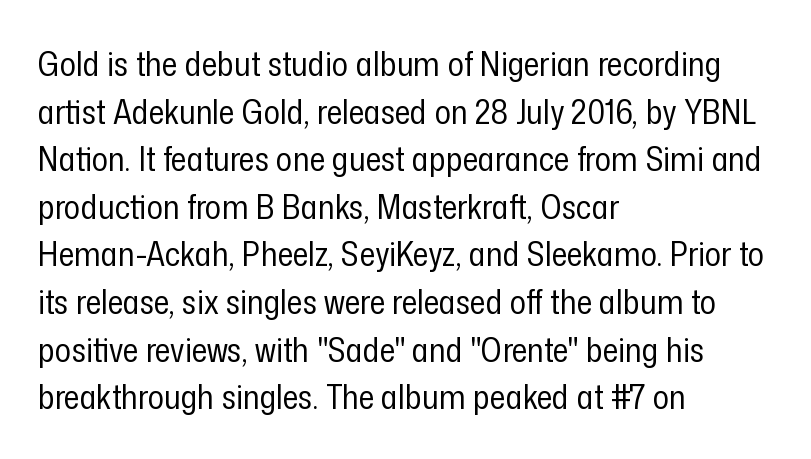
Q: Is the text bold? A: No.
Q: Is the text italic (slanted)? A: No, it is upright.
Q: Is the typeface a serif or a sans-serif typeface? A: Sans-serif.
Q: Is the text underlined? A: No.
Q: How is the paragraph aligned? A: Left-aligned.
Q: Is the spacing between letters normal or unusually wide? A: Normal.
Q: Is the spacing between lines tight, normal or loose? A: Normal.
Q: Width (condensed, normal, or wide)? A: Condensed.
Q: Stroke contrast? A: Low.
Q: x-height? A: Medium.
Q: Monospaced? A: No.
